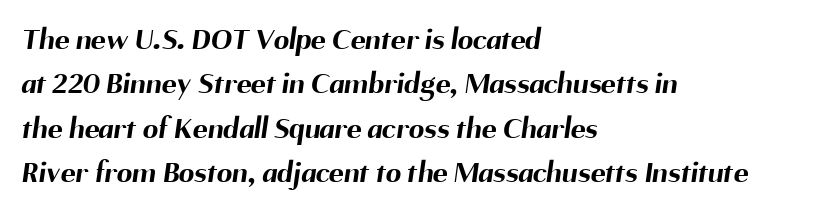
Q: Is the text bold? A: Yes.
Q: Is the typeface a serif or a sans-serif typeface? A: Sans-serif.
Q: Is the text underlined? A: No.
Q: How is the paragraph aligned? A: Left-aligned.
Q: Is the spacing between letters normal or unusually wide? A: Normal.
Q: Is the spacing between lines tight, normal or loose? A: Normal.
Q: Width (condensed, normal, or wide)? A: Normal.
Q: Stroke contrast? A: Medium.
Q: x-height? A: Medium.
Q: Monospaced? A: No.
